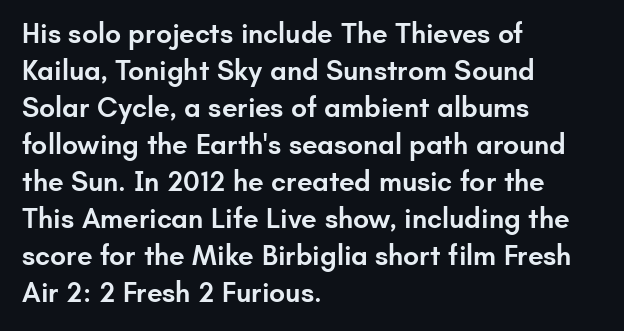
{"serif": "no", "italic": "no", "bold": "semi", "weight": "semibold", "width": "normal", "stroke_contrast": "low", "x_height": "small", "monospaced": "no", "underline": "no", "align": "left", "line_spacing": "normal", "line_spacing_ratio": 1.32, "letter_spacing": "normal", "letter_spacing_em": 0.0, "glyph_px": 28}
